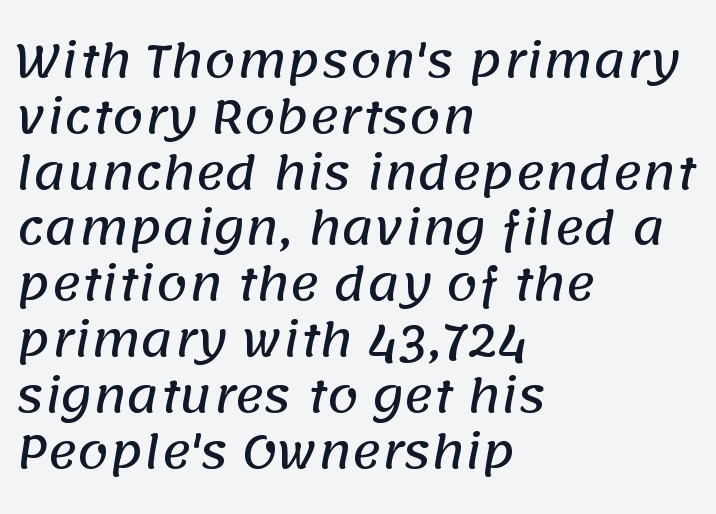
Q: Is the typeface a serif or a sans-serif typeface? A: Sans-serif.
Q: Is the text underlined? A: No.
Q: How is the paragraph aligned? A: Left-aligned.
Q: Is the spacing between letters normal or unusually wide? A: Normal.
Q: Width (condensed, normal, or wide)? A: Normal.
Q: Stroke contrast? A: Low.
Q: x-height? A: Large.
Q: Monospaced? A: No.
